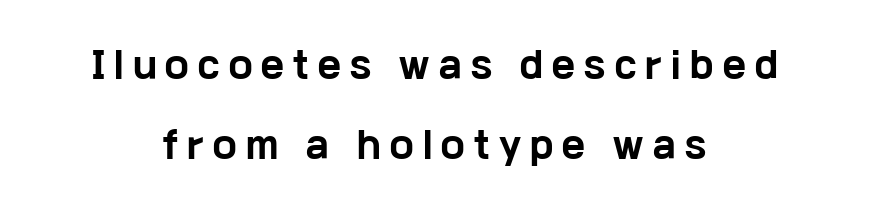
The face used here is proportionally spaced, like ordinary book or web type. Unlike a traditional serif, this face leaves its strokes unadorned. A centered setting, common on invitations and titles, is used for this passage. If you measured baseline to baseline, you'd find a long distance. Rule under the text: the space is simply empty. The strokes are fattened all the way to bold.
